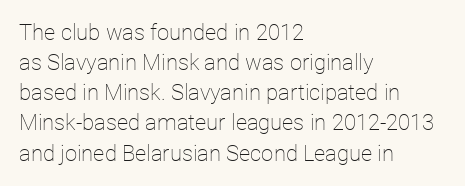
Q: Is the text bold? A: No.
Q: Is the text italic (slanted)? A: No, it is upright.
Q: Is the text underlined? A: No.
Q: How is the paragraph aligned? A: Left-aligned.
Q: Is the spacing between letters normal or unusually wide? A: Normal.
Q: Is the spacing between lines tight, normal or loose? A: Normal.
